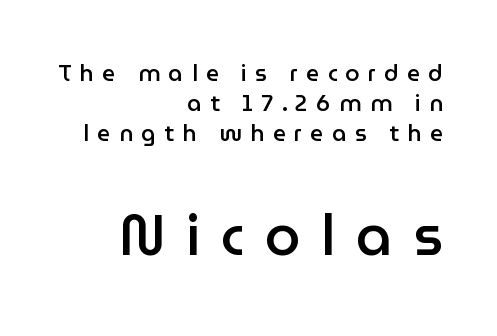
{"serif": "no", "italic": "no", "bold": "semi", "weight": "semibold", "width": "normal", "stroke_contrast": "low", "x_height": "medium", "monospaced": "no", "underline": "no", "align": "right", "line_spacing": "normal", "line_spacing_ratio": 1.3, "letter_spacing": "wide", "letter_spacing_em": 0.36, "larger_block": "second", "size_ratio": 2.48, "glyph_px": 57}
